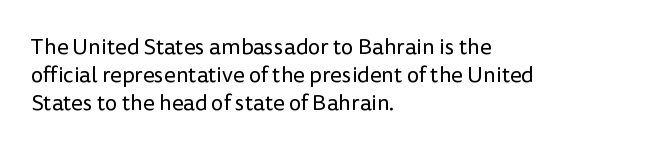
{"italic": "no", "bold": "no", "underline": "no", "align": "left", "line_spacing": "normal", "line_spacing_ratio": 1.28, "letter_spacing": "normal", "letter_spacing_em": 0.0, "glyph_px": 22}
